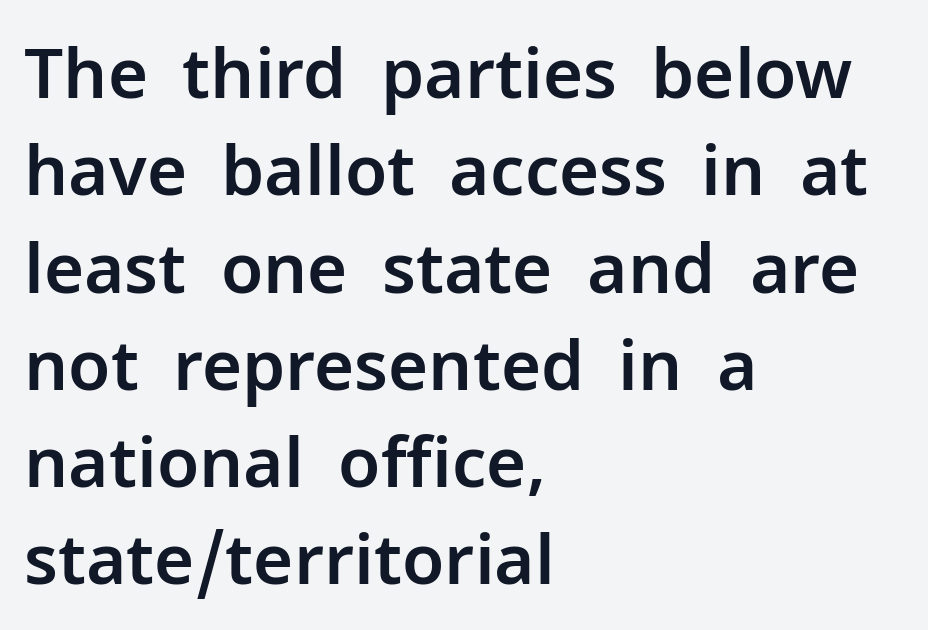
Q: Is the text italic (slanted)? A: No, it is upright.
Q: Is the typeface a serif or a sans-serif typeface? A: Sans-serif.
Q: Is the text underlined? A: No.
Q: How is the paragraph aligned? A: Left-aligned.
Q: Is the spacing between letters normal or unusually wide? A: Normal.
Q: Is the spacing between lines tight, normal or loose? A: Normal.
Q: Width (condensed, normal, or wide)? A: Normal.
Q: Stroke contrast? A: Low.
Q: x-height? A: Medium.
Q: Monospaced? A: No.
